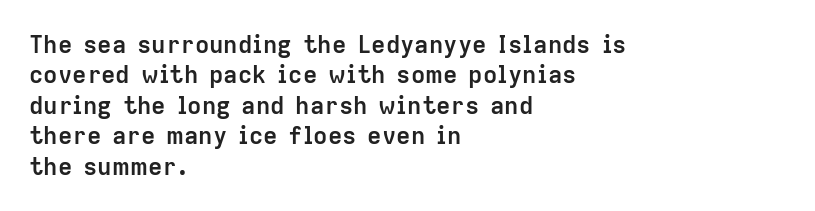
{"italic": "no", "bold": "yes", "underline": "no", "align": "left", "line_spacing": "normal", "line_spacing_ratio": 1.27, "letter_spacing": "normal", "letter_spacing_em": 0.0, "glyph_px": 24}
